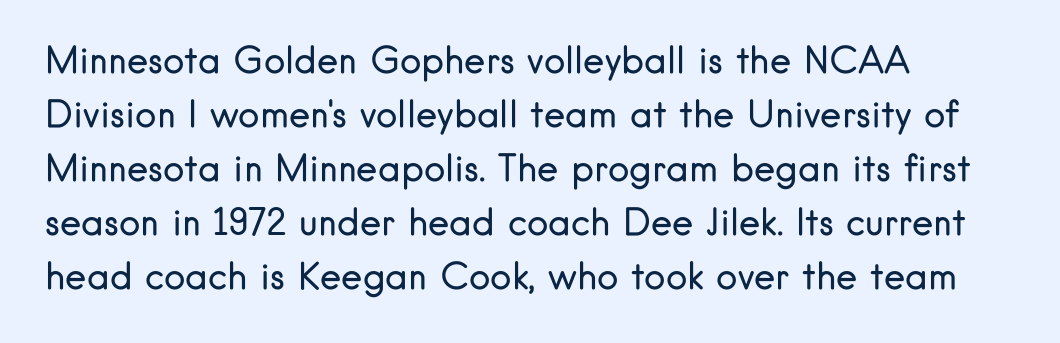
No heavy texture on the line: the type isn't bold. Notice how the stems are strictly vertical — no italics here. Font category for this specimen: sans-serif. Any mark beneath the type? The region is blank. Casual observation: everything's shoved over to the left. Vertical spacing — default.
